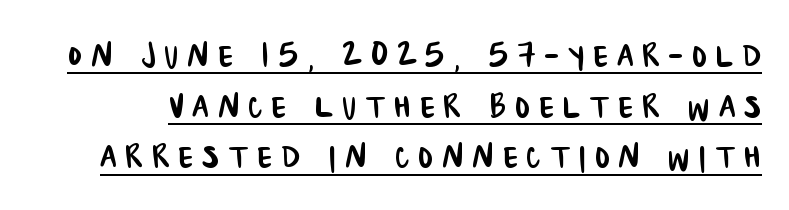
The image shows 43 px condensed sans-serif type; set line spacing 1.18x, unusually wide letter spacing (+0.21 em), underlined; low stroke contrast and a large x-height.
